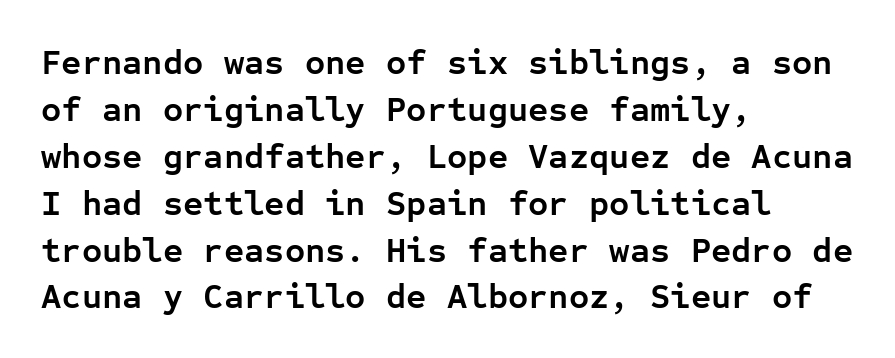
The image shows 35 px semibold sans-serif type, upright, monospaced; set left-aligned, normal line spacing (1.34x), normal letter spacing, not underlined; low stroke contrast and a medium x-height.
